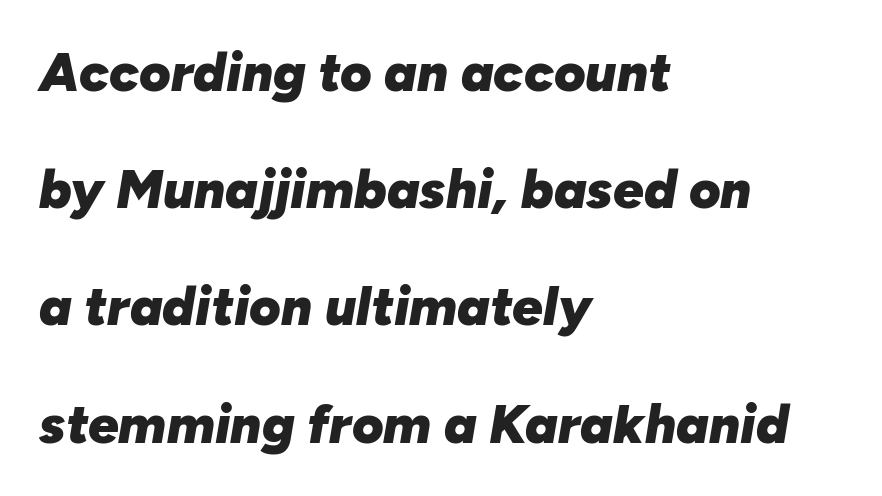
The image shows 54 px heavy type, italic (leaning right); set left-aligned, loose line spacing (2.17x), normal letter spacing, not underlined; low stroke contrast and a medium x-height.
